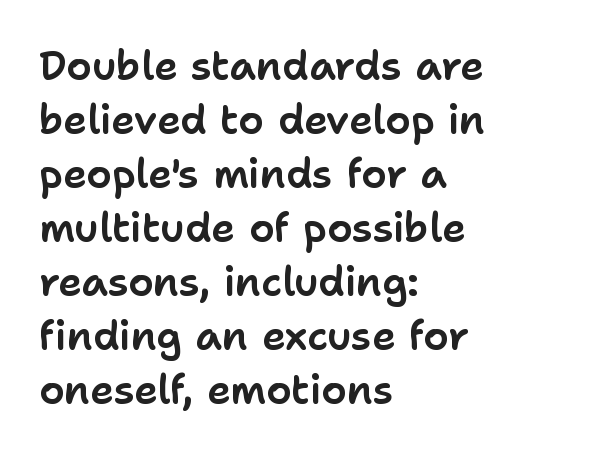
{"serif": "no", "italic": "no", "width": "normal", "stroke_contrast": "low", "x_height": "medium", "monospaced": "no", "underline": "no", "align": "left", "line_spacing": "normal", "line_spacing_ratio": 1.35, "letter_spacing": "normal", "letter_spacing_em": 0.0, "glyph_px": 40}
